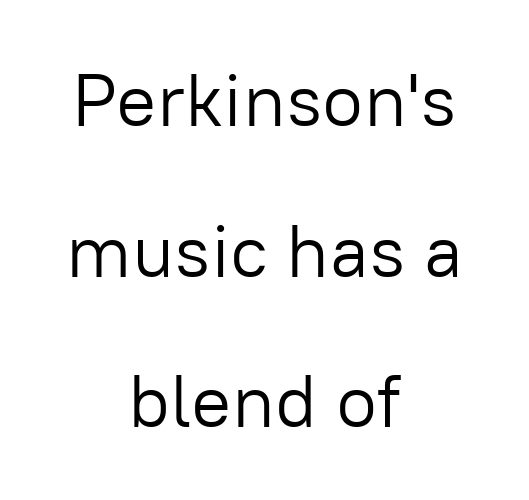
Every character sits straight up, as roman type does. The rendering uses a large line-height, opening up the rows. Looks like regular typesetting: each glyph gets only the width it needs. Grotesque or geometric, the face here clearly has no serifs. Nobody touched the tracking dial on this one.
